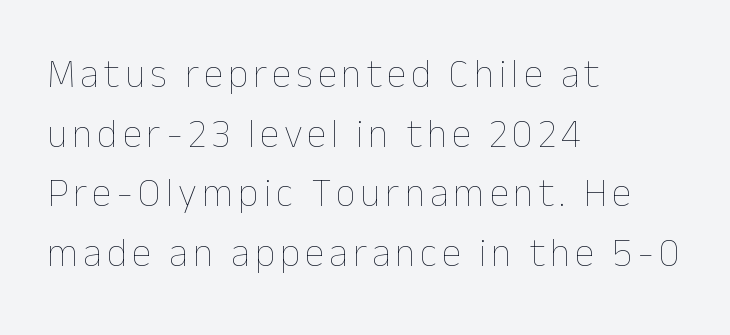
The image shows 40 px thin type, upright; set left-aligned, normal line spacing (1.49x), not underlined; low stroke contrast and a medium x-height.
